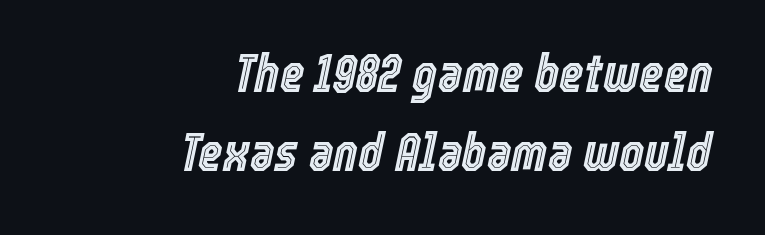
This sample is right-justified, so line beginnings fall wherever the words allow. Summary of vertical rhythm: regular, with standard interline spacing. Character widths vary here, with narrow letters taking less room than wide ones. Does the lettering tilt? It does — this is italic.
